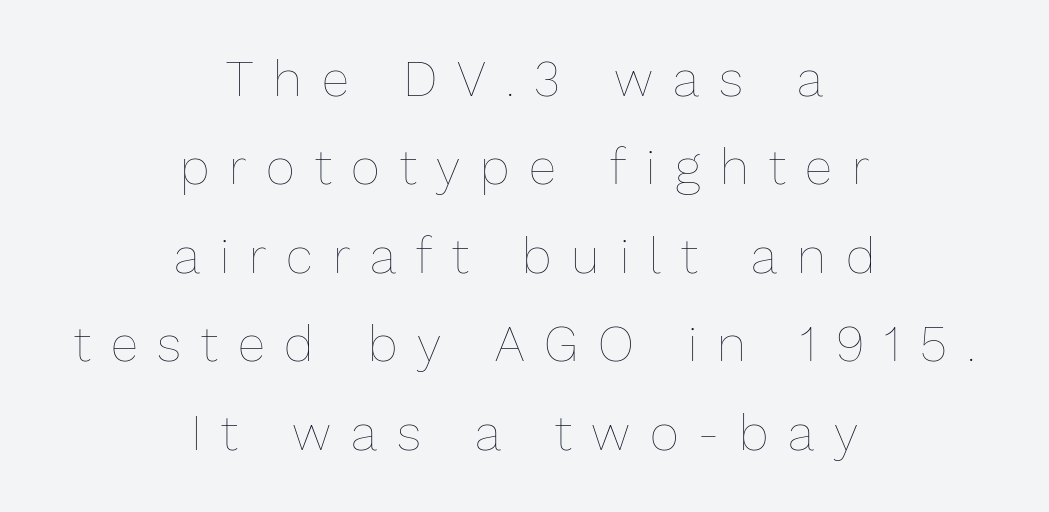
The image shows 50 px thin type, upright; set centered, line spacing 1.77x, unusually wide letter spacing (+0.4 em), not underlined; low stroke contrast and a medium x-height.
